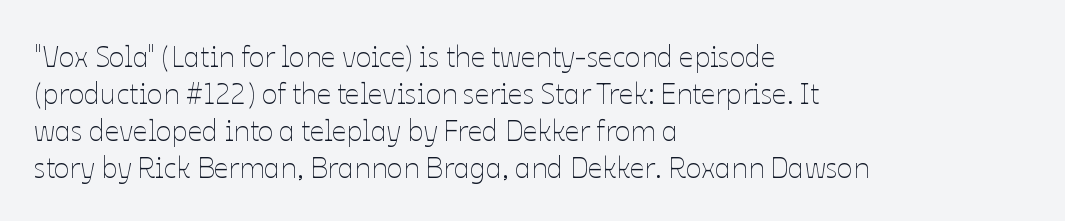
The image shows 29 px thin type, upright; set left-aligned, normal line spacing (1.28x), normal letter spacing, not underlined; low stroke contrast and a medium x-height.
